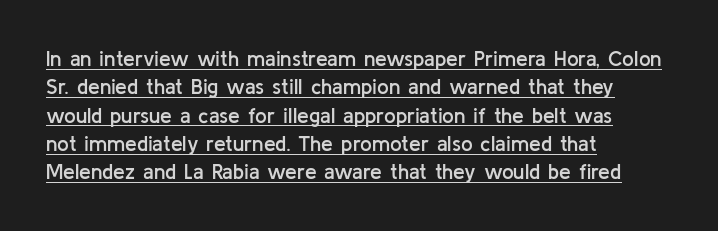
The image shows 21 px text type, upright; set left-aligned, normal line spacing (1.35x), normal letter spacing, underlined.
